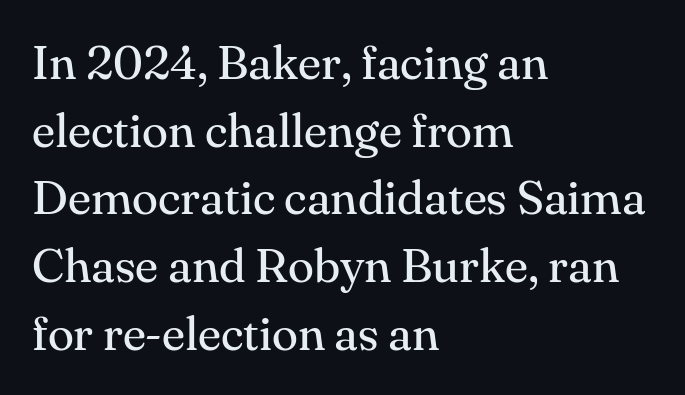
Q: Is the text bold? A: No.
Q: Is the text italic (slanted)? A: No, it is upright.
Q: Is the typeface a serif or a sans-serif typeface? A: Serif.
Q: Is the text underlined? A: No.
Q: How is the paragraph aligned? A: Left-aligned.
Q: Is the spacing between letters normal or unusually wide? A: Normal.
Q: Is the spacing between lines tight, normal or loose? A: Normal.
Q: Width (condensed, normal, or wide)? A: Normal.
Q: Stroke contrast? A: Medium.
Q: x-height? A: Small.
Q: Monospaced? A: No.
